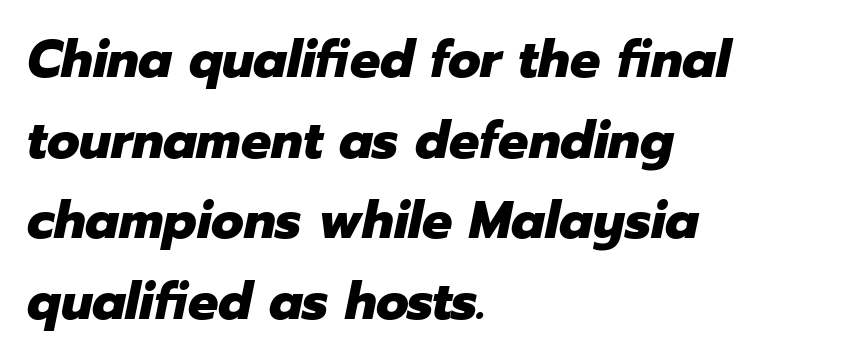
The image shows 53 px heavy type, italic (leaning right); set left-aligned, normal line spacing (1.52x), normal letter spacing, not underlined; low stroke contrast and a medium x-height.
